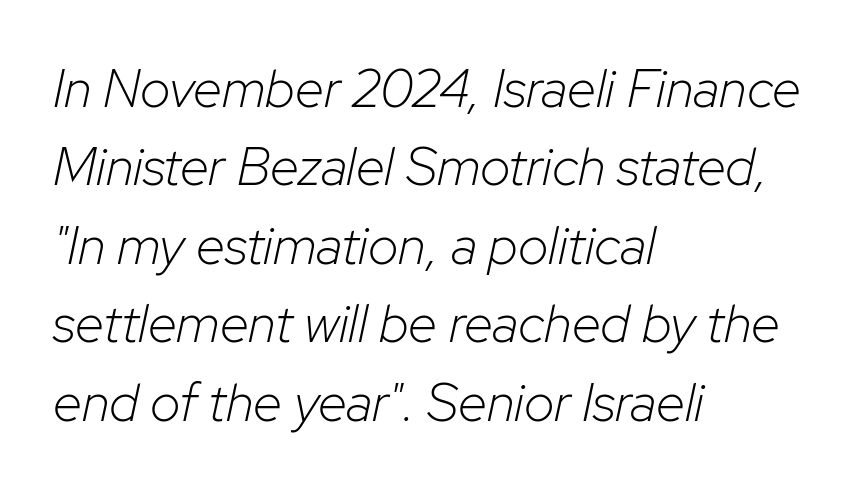
Q: Is the text bold? A: No.
Q: Is the text italic (slanted)? A: Yes, it leans right by about 12 degrees.
Q: Is the text underlined? A: No.
Q: How is the paragraph aligned? A: Left-aligned.
Q: Is the spacing between letters normal or unusually wide? A: Normal.
Q: Is the spacing between lines tight, normal or loose? A: Normal.
Q: Width (condensed, normal, or wide)? A: Normal.
Q: Stroke contrast? A: Low.
Q: x-height? A: Medium.
Q: Monospaced? A: No.
